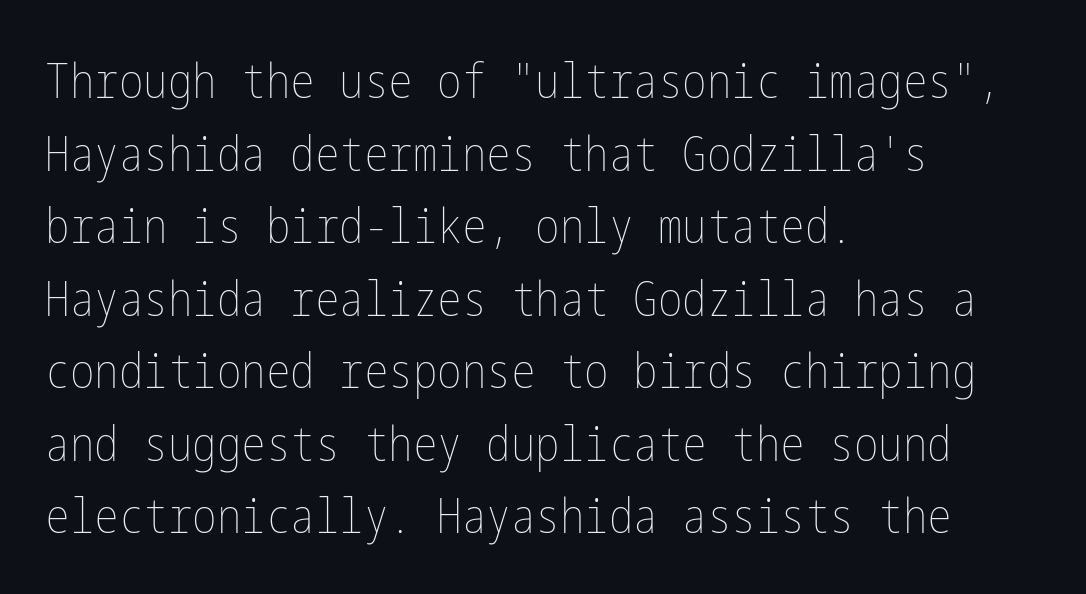
Quick note: underline off. Between one letter and the next there's only the usual sliver of space. Stroke thickness stays within the range of a standard reading face or lighter. The designer left line spacing at the default.
